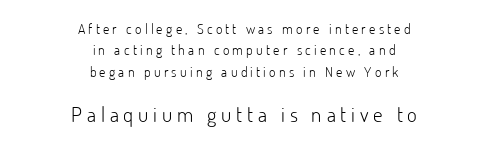
{"italic": "no", "bold": "no", "underline": "no", "align": "center", "line_spacing": "normal", "line_spacing_ratio": 1.53, "letter_spacing": "wide", "letter_spacing_em": 0.23, "larger_block": "second", "size_ratio": 1.5, "glyph_px": 21}
